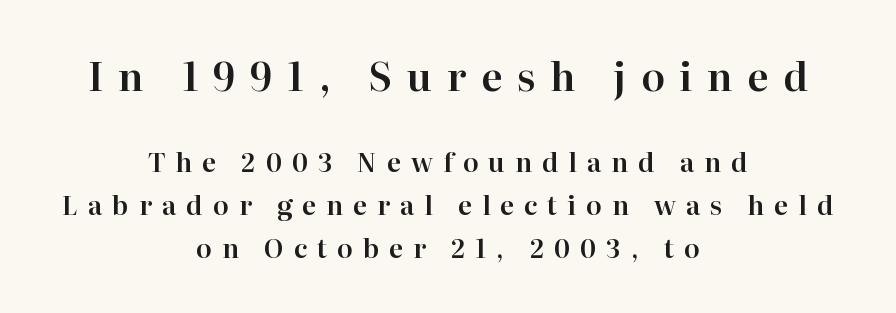
The image shows 39 px serif type, upright; set centered, normal line spacing (1.66x), unusually wide letter spacing (+0.38 em), not underlined; the first (top) block is 1.5x larger; high stroke contrast and a medium x-height.
